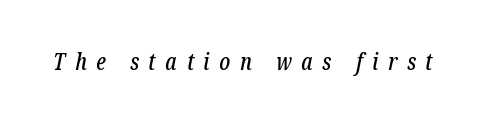
The image shows 23 px text type, italic (leaning right); set unusually wide letter spacing (+0.42 em), not underlined.
